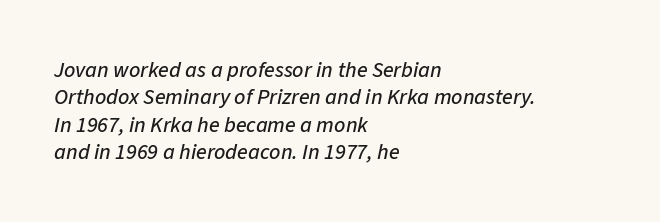
The image shows 22 px text type, italic (leaning right); set left-aligned, line spacing 1.24x, normal letter spacing, not underlined.
